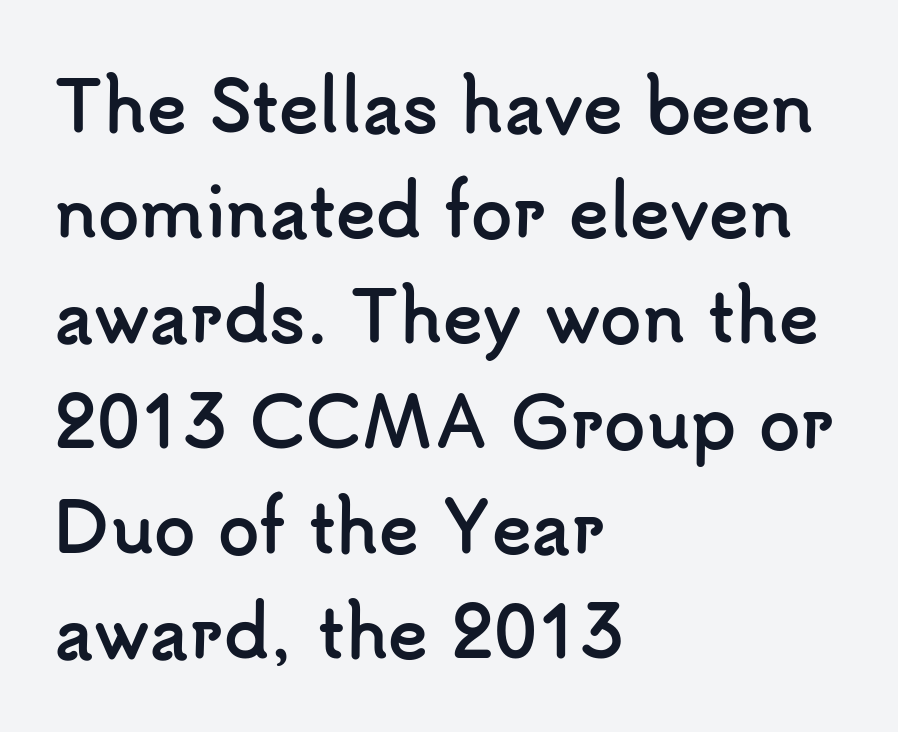
{"serif": "no", "italic": "no", "bold": "yes", "weight": "semibold", "width": "normal", "stroke_contrast": "low", "x_height": "small", "monospaced": "no", "underline": "no", "align": "left", "line_spacing": "normal", "line_spacing_ratio": 1.57, "letter_spacing": "normal", "letter_spacing_em": 0.0, "glyph_px": 67}
